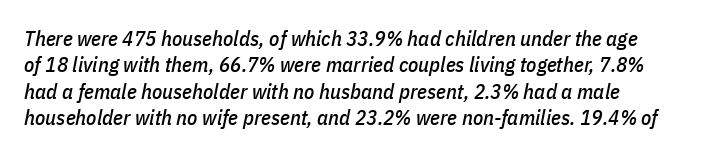
The image shows 21 px text type, italic (leaning right); set normal line spacing (1.26x), normal letter spacing, not underlined.
